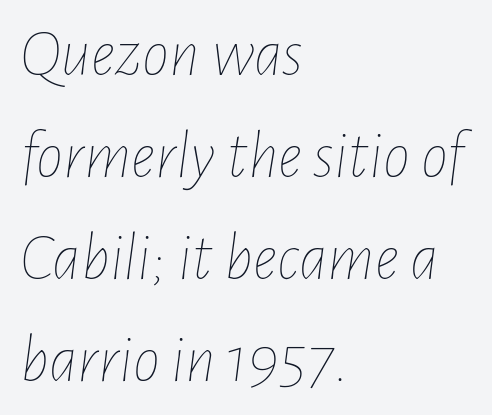
Q: Is the text bold? A: No.
Q: Is the text italic (slanted)? A: Yes, it leans right by about 7 degrees.
Q: Is the text underlined? A: No.
Q: How is the paragraph aligned? A: Left-aligned.
Q: Is the spacing between letters normal or unusually wide? A: Normal.
Q: Is the spacing between lines tight, normal or loose? A: Normal.
Q: Width (condensed, normal, or wide)? A: Condensed.
Q: Stroke contrast? A: Low.
Q: x-height? A: Medium.
Q: Monospaced? A: No.
